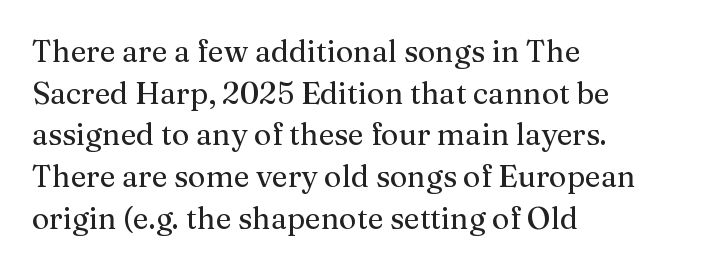
{"serif": "yes", "italic": "no", "width": "normal", "stroke_contrast": "medium", "x_height": "medium", "monospaced": "no", "underline": "no", "align": "left", "line_spacing": "normal", "line_spacing_ratio": 1.39, "letter_spacing": "normal", "letter_spacing_em": 0.0, "glyph_px": 30}
